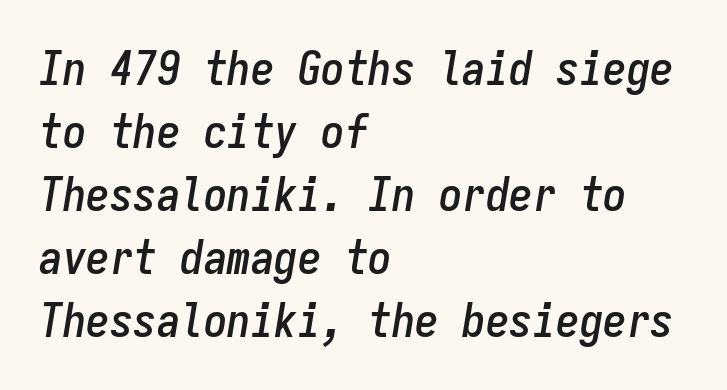
Honestly, the row spacing looks completely unremarkable. Nobody touched the tracking dial on this one. This sample uses an oblique cut, with every glyph tilted off the vertical. Descender tails drop into unmarked territory. These lines are rendered in a fixed-pitch font.
